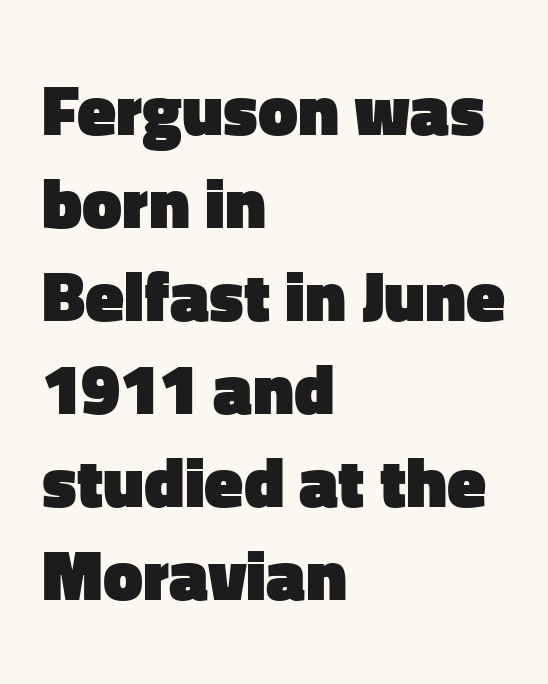
The image shows 71 px heavy sans-serif type, upright; set left-aligned, normal line spacing (1.31x), normal letter spacing, not underlined; low stroke contrast and a medium x-height.
